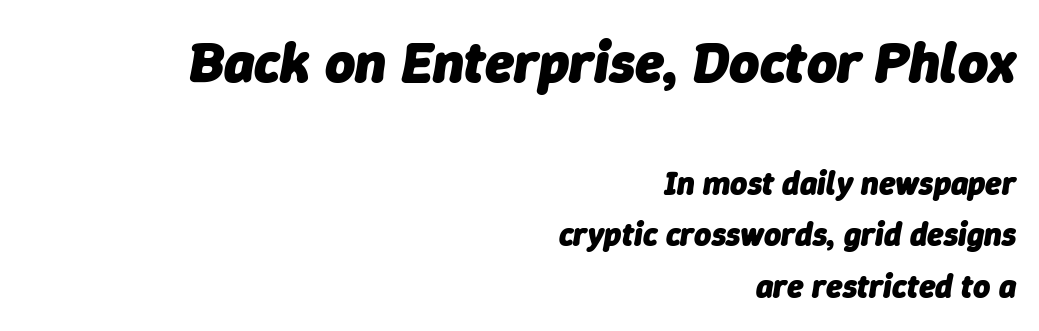
The line-height multiplier appears to be the usual default. This layout puts the oversized block above and the modest block below. Compared with a flush-left layout, this one pins lines to the opposite, right side. The passage shown leans; its letterforms are oblique. The face used here has the dense, thick strokes of a bold. Each word holds together tightly as a unit, with standard inter-letter gaps.
